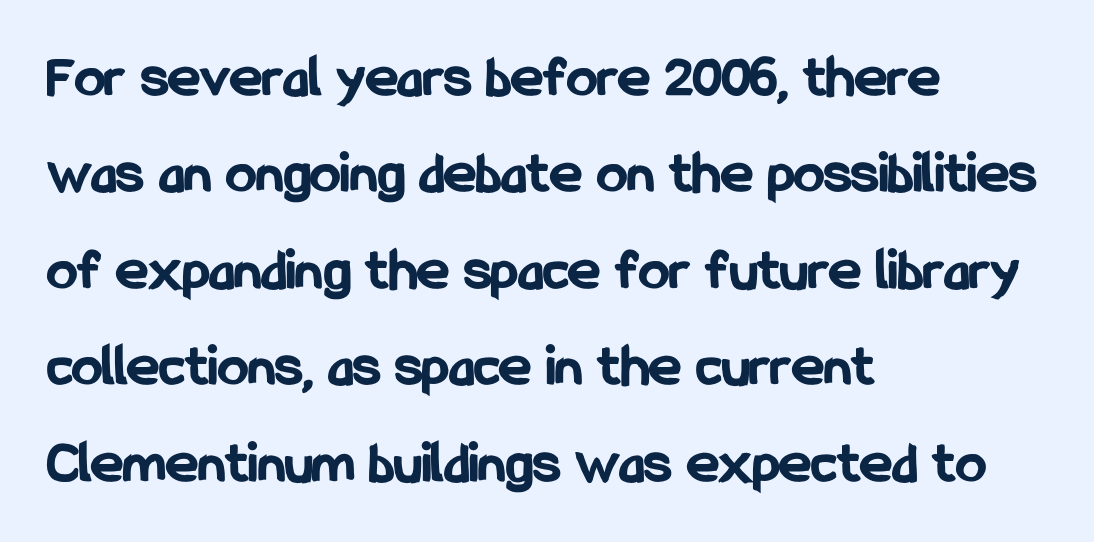
Q: Is the text bold? A: Yes.
Q: Is the text italic (slanted)? A: No, it is upright.
Q: Is the typeface a serif or a sans-serif typeface? A: Sans-serif.
Q: Is the text underlined? A: No.
Q: How is the paragraph aligned? A: Left-aligned.
Q: Is the spacing between letters normal or unusually wide? A: Normal.
Q: Is the spacing between lines tight, normal or loose? A: Normal.
Q: Width (condensed, normal, or wide)? A: Condensed.
Q: Stroke contrast? A: Low.
Q: x-height? A: Medium.
Q: Monospaced? A: No.
